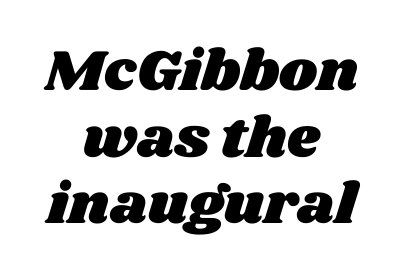
The image shows 58 px wide type; set centered, tight line spacing (1.15x), normal letter spacing, not underlined; medium stroke contrast and a large x-height.
